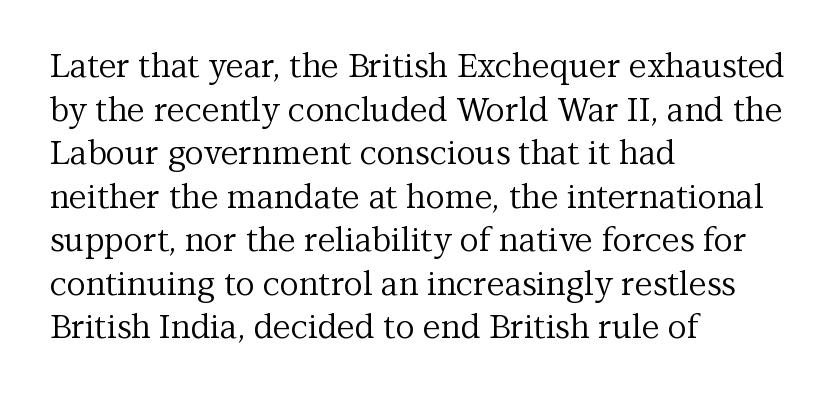
The image shows 33 px regular-weight serif type, upright; set left-aligned, normal line spacing (1.32x), normal letter spacing, not underlined; medium stroke contrast and a medium x-height.
